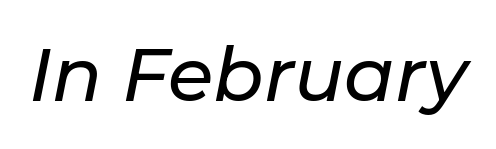
Q: Is the text italic (slanted)? A: Yes, it leans right by about 11 degrees.
Q: Is the text underlined? A: No.
Q: Is the spacing between letters normal or unusually wide? A: Normal.
Q: Width (condensed, normal, or wide)? A: Normal.
Q: Stroke contrast? A: Low.
Q: x-height? A: Medium.
Q: Monospaced? A: No.
